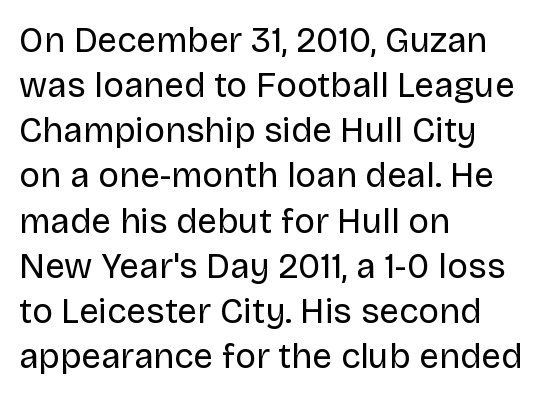
{"serif": "no", "italic": "no", "bold": "no", "weight": "regular", "width": "normal", "stroke_contrast": "low", "x_height": "large", "monospaced": "no", "underline": "no", "align": "left", "line_spacing": "normal", "line_spacing_ratio": 1.29, "letter_spacing": "normal", "letter_spacing_em": 0.0, "glyph_px": 35}
